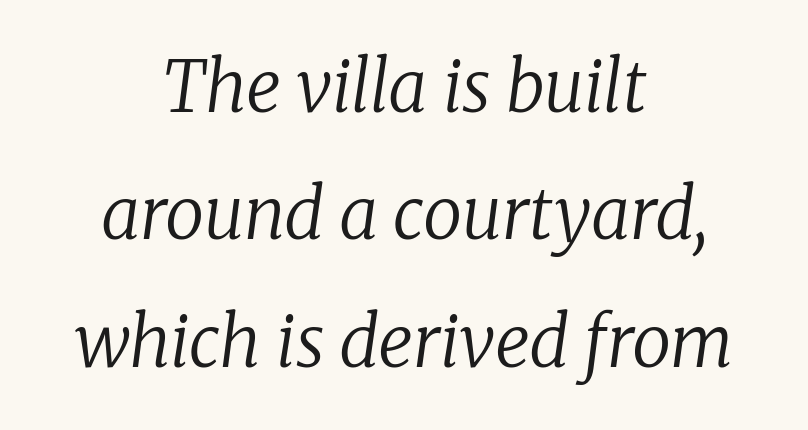
Bold? No — there's no thickening of the strokes. You could not count columns in this text — the font is proportionally spaced. Students, note that the glyphs here touch the page at normal intervals. The space beneath each line is pristine and unruled. A serif font was chosen for this passage.
